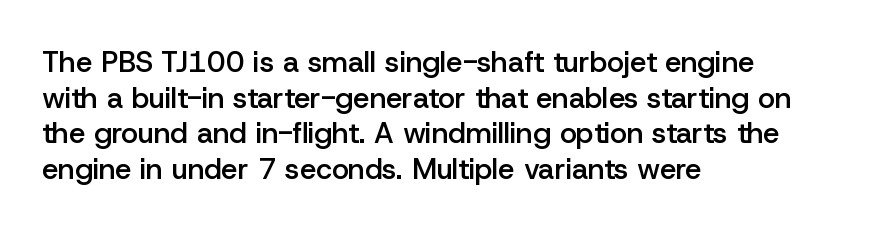
Q: Is the text bold? A: Semi-bold.
Q: Is the text italic (slanted)? A: No, it is upright.
Q: Is the typeface a serif or a sans-serif typeface? A: Sans-serif.
Q: Is the text underlined? A: No.
Q: How is the paragraph aligned? A: Left-aligned.
Q: Is the spacing between letters normal or unusually wide? A: Normal.
Q: Width (condensed, normal, or wide)? A: Normal.
Q: Stroke contrast? A: Low.
Q: x-height? A: Medium.
Q: Monospaced? A: No.
